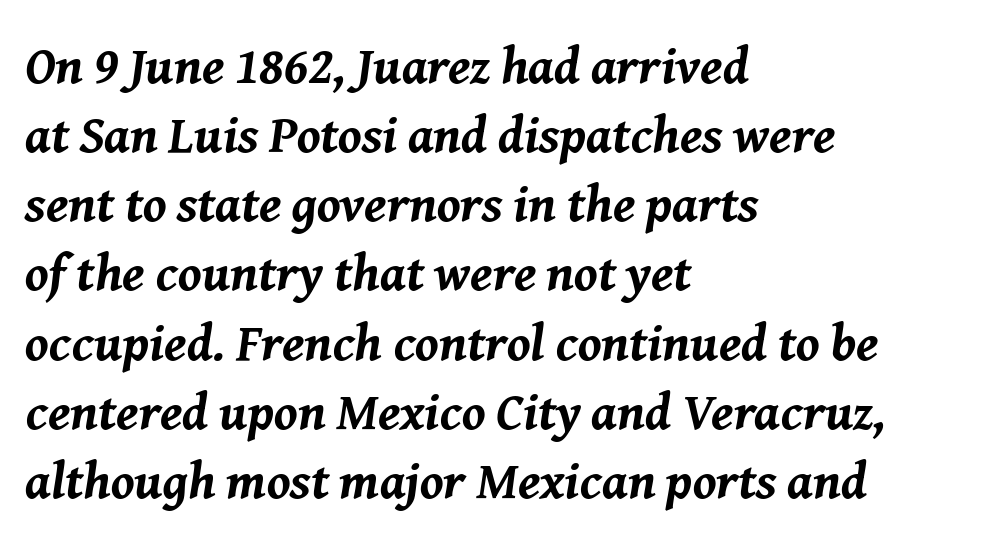
{"italic": "yes", "lean": "right", "slant_degrees": 8, "bold": "yes", "weight": "bold", "width": "normal", "stroke_contrast": "medium", "x_height": "medium", "monospaced": "no", "underline": "no", "align": "left", "line_spacing": "normal", "line_spacing_ratio": 1.33, "letter_spacing": "normal", "letter_spacing_em": 0.0, "glyph_px": 52}
